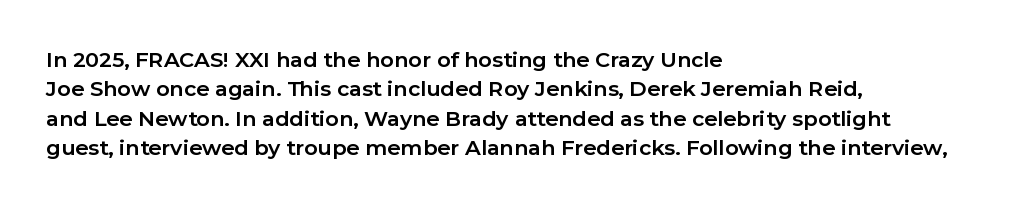
Q: Is the text bold? A: Yes.
Q: Is the text italic (slanted)? A: No, it is upright.
Q: Is the text underlined? A: No.
Q: How is the paragraph aligned? A: Left-aligned.
Q: Is the spacing between letters normal or unusually wide? A: Normal.
Q: Is the spacing between lines tight, normal or loose? A: Normal.
